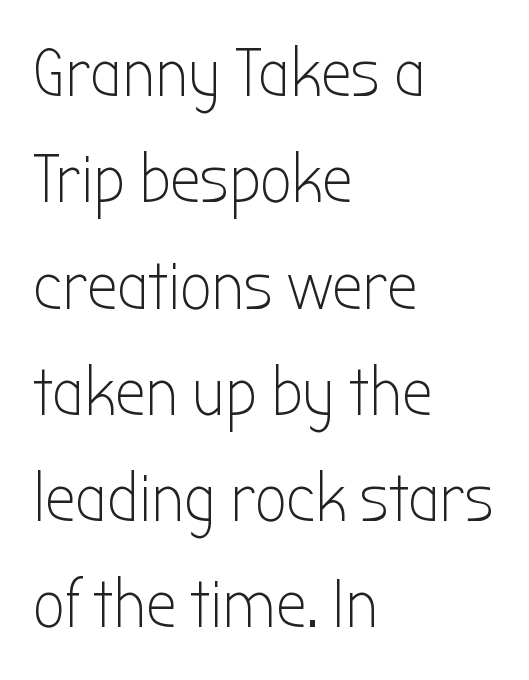
{"serif": "no", "italic": "no", "bold": "no", "weight": "light", "width": "condensed", "stroke_contrast": "low", "x_height": "medium", "monospaced": "no", "underline": "no", "align": "left", "line_spacing": "normal", "line_spacing_ratio": 1.54, "letter_spacing": "normal", "letter_spacing_em": 0.0, "glyph_px": 69}
